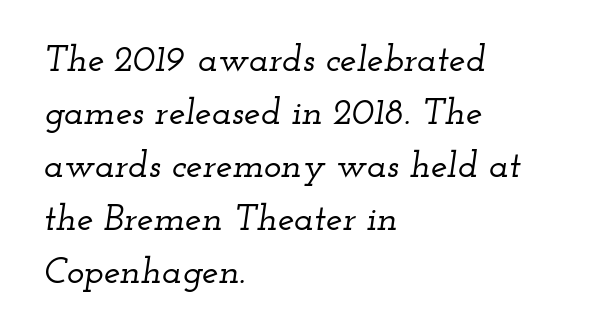
The designer went with a serif here, giving each stem small feet. Caption: multi-line text, flush left, ragged right. Rows of type keep a routine distance in the vertical direction. The line texture is even and compact thanks to regular tracking. Check under the words: just untouched page.
